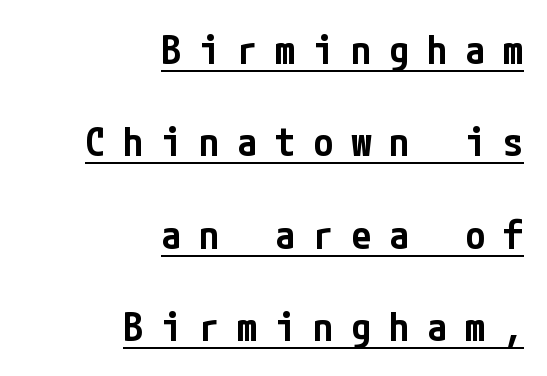
Q: Is the text bold? A: Semi-bold.
Q: Is the text italic (slanted)? A: No, it is upright.
Q: Is the typeface a serif or a sans-serif typeface? A: Sans-serif.
Q: Is the text underlined? A: Yes.
Q: How is the paragraph aligned? A: Right-aligned.
Q: Is the spacing between letters normal or unusually wide? A: Unusually wide.
Q: Is the spacing between lines tight, normal or loose? A: Loose.
Q: Width (condensed, normal, or wide)? A: Condensed.
Q: Stroke contrast? A: Low.
Q: x-height? A: Medium.
